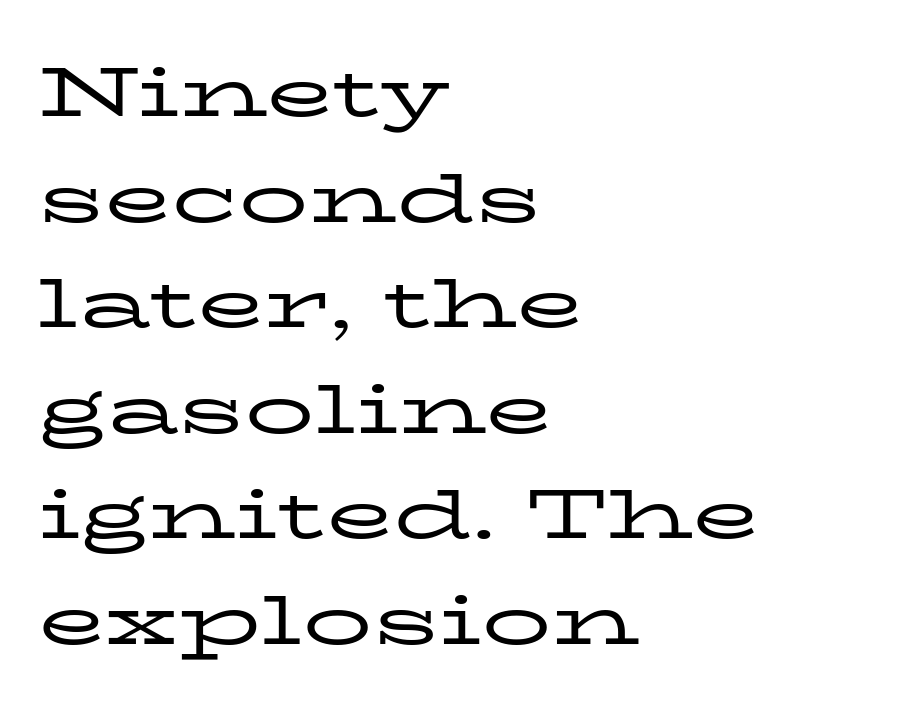
The image shows 69 px regular-weight, wide serif type, upright; set left-aligned, normal line spacing (1.53x), normal letter spacing, not underlined; low stroke contrast and a medium x-height.
